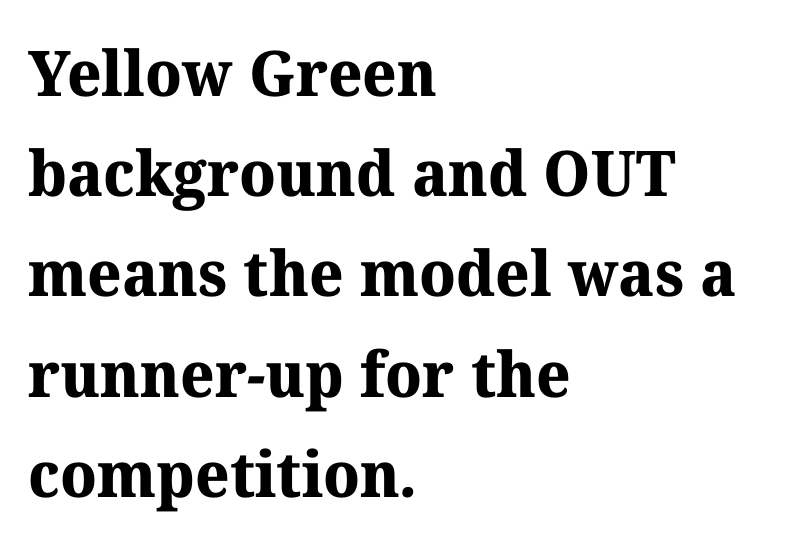
The image shows 63 px bold serif type; set left-aligned, normal line spacing (1.59x), normal letter spacing, not underlined; medium stroke contrast and a medium x-height.
